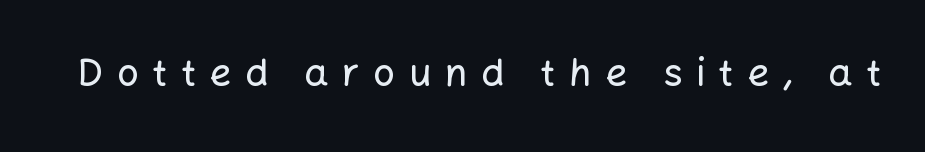
{"serif": "no", "italic": "no", "width": "normal", "stroke_contrast": "low", "x_height": "medium", "monospaced": "no", "underline": "no", "letter_spacing": "wide", "letter_spacing_em": 0.36, "glyph_px": 38}
